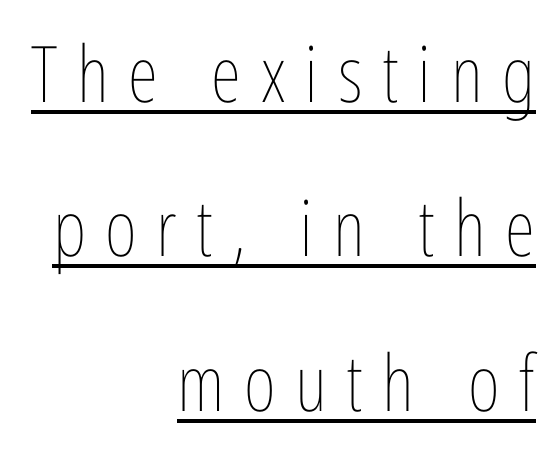
{"italic": "no", "bold": "no", "weight": "thin", "width": "condensed", "stroke_contrast": "low", "x_height": "medium", "monospaced": "no", "underline": "yes", "align": "right", "line_spacing": "loose", "line_spacing_ratio": 1.98, "letter_spacing": "wide", "letter_spacing_em": 0.25, "glyph_px": 78}
